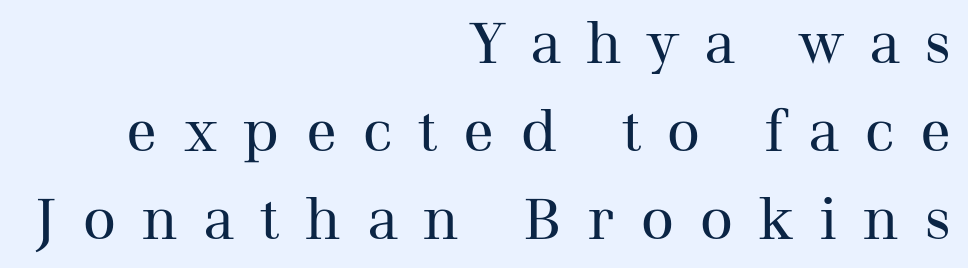
{"serif": "yes", "italic": "no", "bold": "no", "weight": "regular", "width": "normal", "stroke_contrast": "medium", "x_height": "medium", "monospaced": "no", "underline": "no", "align": "right", "line_spacing": "normal", "line_spacing_ratio": 1.54, "letter_spacing": "wide", "letter_spacing_em": 0.46, "glyph_px": 57}
